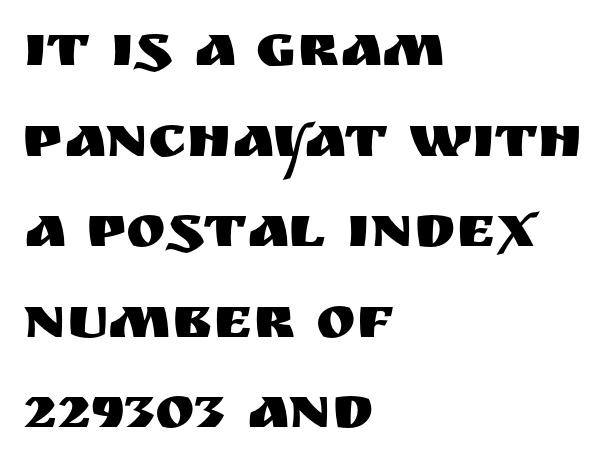
The image shows 60 px sans-serif type, upright; set left-aligned, normal line spacing (1.51x), normal letter spacing, not underlined; medium stroke contrast and a large x-height.
